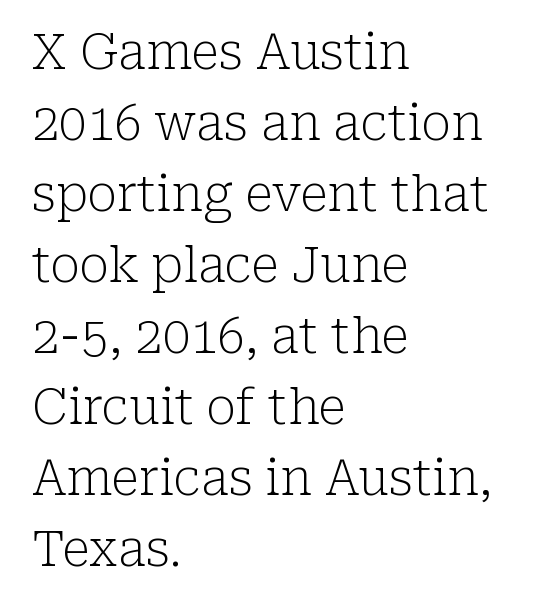
A classic flush-left, rag-right setting is used for this passage. Plain, unruled lines of type. How would I describe the line gaps? Plain and ordinary. This is serif lettering, the kind often seen in printed books.
